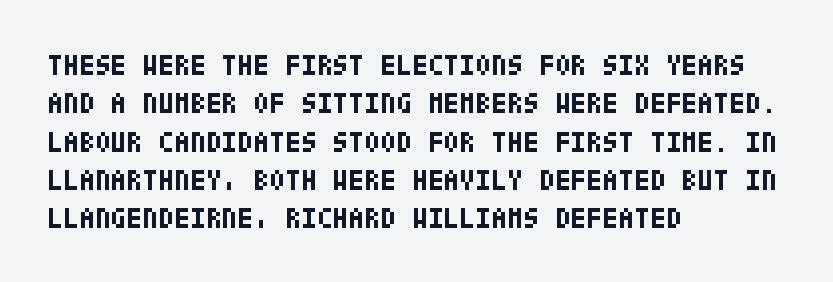
Q: Is the text bold? A: Yes.
Q: Is the text italic (slanted)? A: No, it is upright.
Q: Is the typeface a serif or a sans-serif typeface? A: Sans-serif.
Q: Is the text underlined? A: No.
Q: How is the paragraph aligned? A: Left-aligned.
Q: Is the spacing between letters normal or unusually wide? A: Normal.
Q: Is the spacing between lines tight, normal or loose? A: Normal.
Q: Width (condensed, normal, or wide)? A: Condensed.
Q: Stroke contrast? A: Low.
Q: x-height? A: Large.
